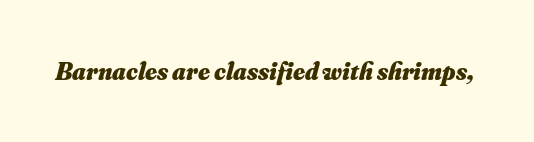
{"italic": "yes", "lean": "right", "slant_degrees": 16, "bold": "yes", "underline": "no", "letter_spacing": "normal", "letter_spacing_em": 0.0, "glyph_px": 25}
